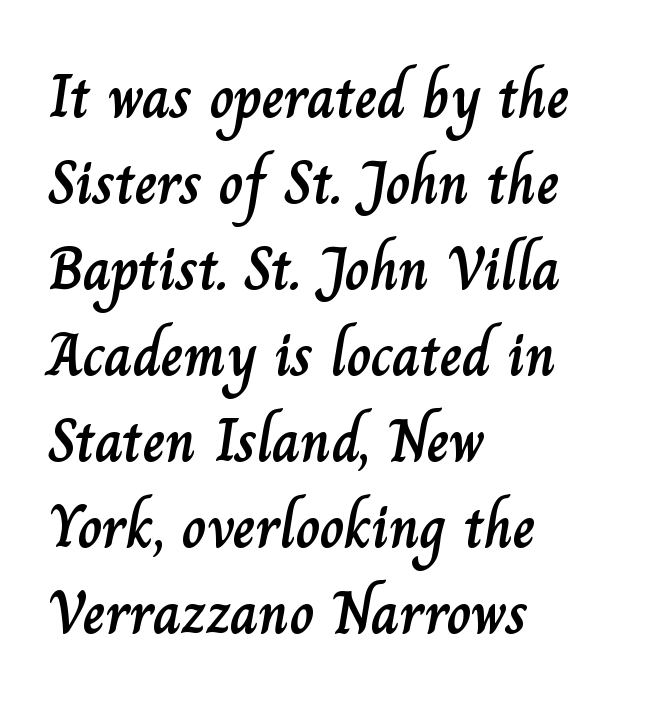
The image shows 61 px text type; set left-aligned, normal line spacing (1.41x), normal letter spacing, not underlined; low stroke contrast and a small x-height.
